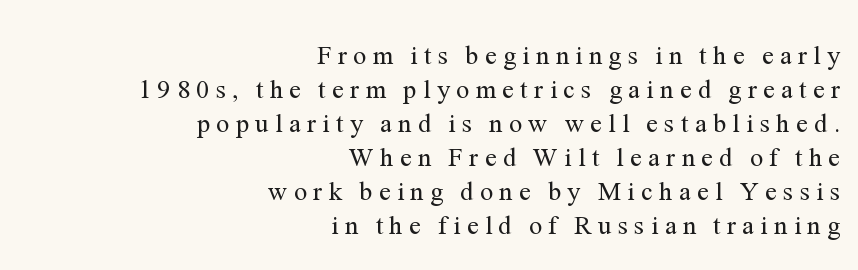
Upright lettering throughout. Layout note: lines flush right. Weight: in the light-to-regular range. Each word looks stretched out because of the extra space between its letters. The foot of each line stays bare and open.
